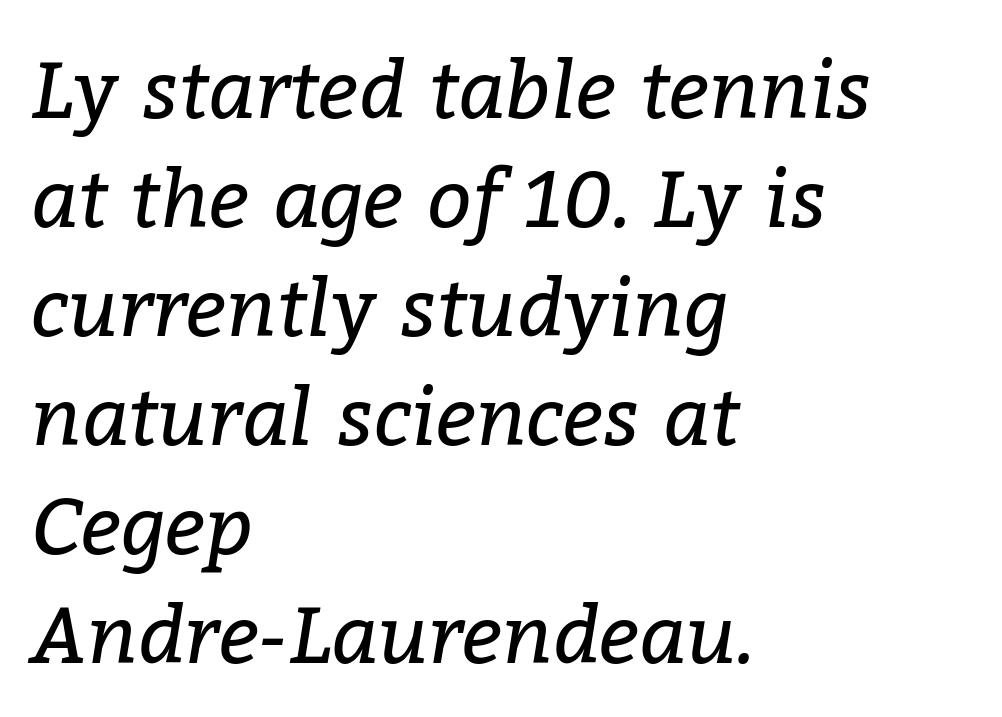
The image shows 79 px regular-weight serif type, italic (leaning right); set left-aligned, normal line spacing (1.38x), normal letter spacing, not underlined; low stroke contrast and a medium x-height.
